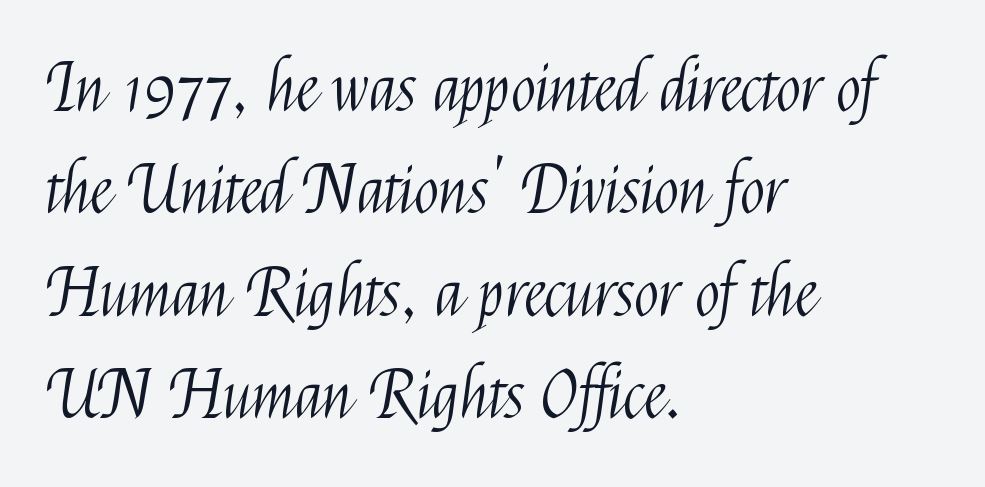
Students, note that the glyphs here touch the page at normal intervals. How would I describe the line gaps? Plain and ordinary. Serif or sans? Sans — the stroke terminals are bare.
